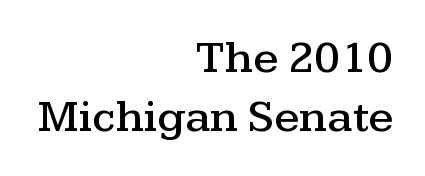
A typesetter would label this face a serif. Plain, unruled lines of type. Observe the ordinary spacing: letters are neighbours, not strangers. Think of a printed novel: that variable character pitch is what you see here. The vertical gap from one line to the next is medium. In terms of posture, this sample is upright.
